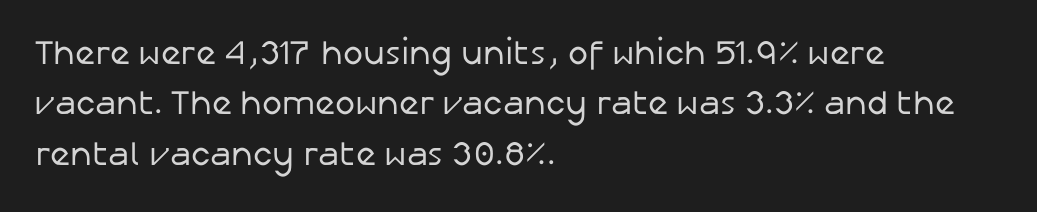
How would I describe the line gaps? Plain and ordinary. The string is rendered with underlining switched off. These lines are set flush left with a ragged right edge. How are the letters spaced? Ordinarily, with no added tracking. The font's upright variant was chosen for this text. The rendering uses natural spacing where letterforms have individual widths.
